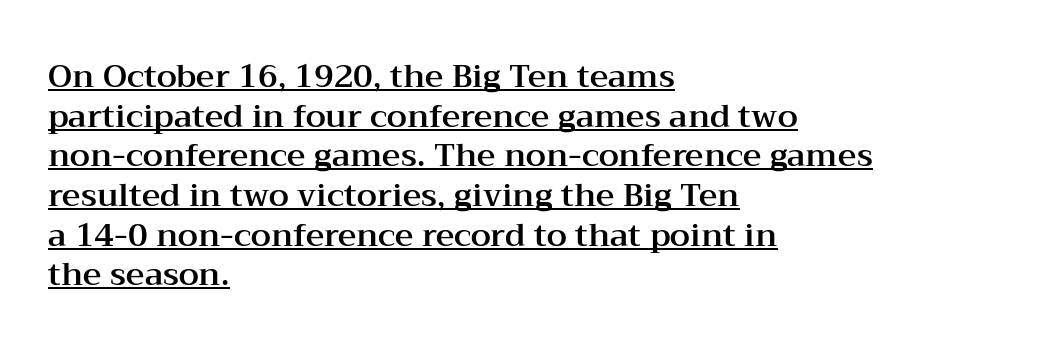
{"serif": "yes", "italic": "no", "width": "wide", "stroke_contrast": "medium", "x_height": "medium", "monospaced": "no", "underline": "yes", "align": "left", "line_spacing_ratio": 1.24, "letter_spacing": "normal", "letter_spacing_em": 0.0, "glyph_px": 32}
